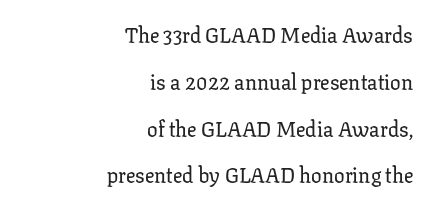
The image shows 21 px text type, upright; set right-aligned, loose line spacing (2.23x), normal letter spacing, not underlined.
